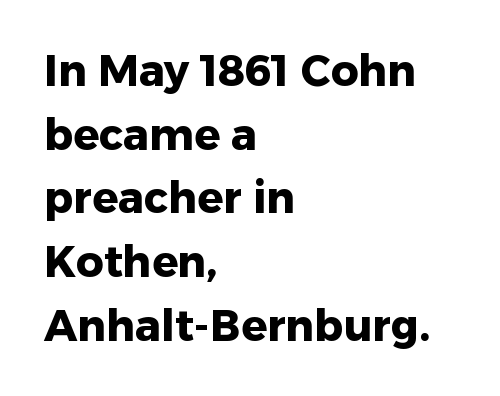
{"serif": "no", "italic": "no", "bold": "yes", "weight": "heavy", "width": "normal", "stroke_contrast": "low", "x_height": "medium", "monospaced": "no", "underline": "no", "align": "left", "line_spacing": "normal", "line_spacing_ratio": 1.48, "letter_spacing": "normal", "letter_spacing_em": 0.0, "glyph_px": 43}
